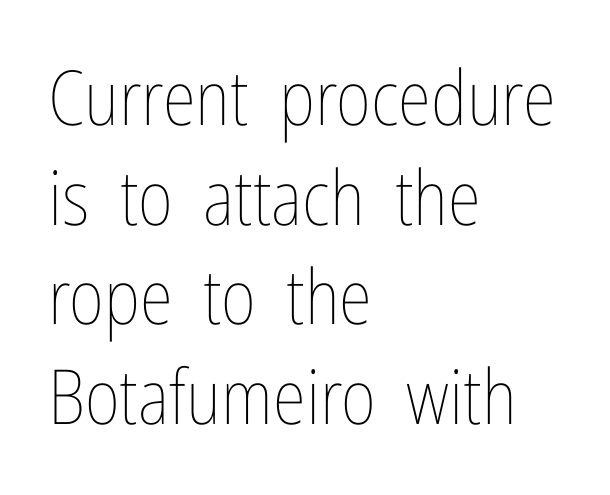
The space beneath each line is pristine and unruled. Whoever set this chose a conventional vertical rhythm. Think of a printed novel: that variable character pitch is what you see here. Words appear dense and cohesive because spacing is normal.
